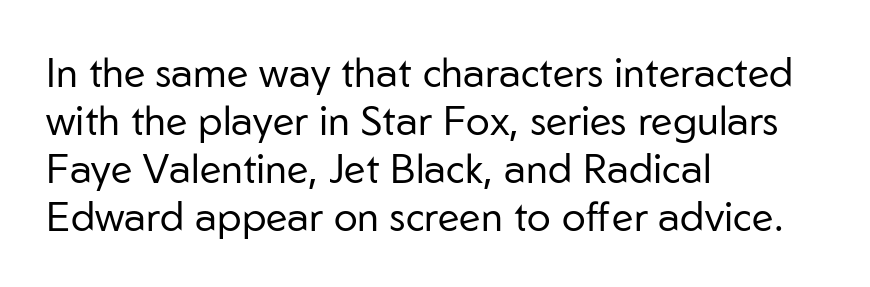
Honestly, the letter spacing is just normal — you wouldn't notice it. Letterform terminals end flat and unadorned throughout the passage. The compositor pushed each line to the left boundary. Underline: absent. The passage shown is typed in a proportional face where columns would drift. When letters stand straight like this, we call the style roman or upright.
